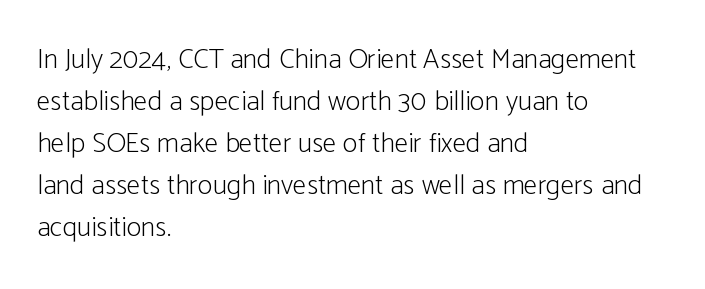
{"serif": "no", "italic": "no", "bold": "no", "weight": "light", "width": "condensed", "stroke_contrast": "low", "x_height": "medium", "monospaced": "no", "underline": "no", "align": "left", "line_spacing": "normal", "line_spacing_ratio": 1.5, "letter_spacing": "normal", "letter_spacing_em": 0.0, "glyph_px": 28}
